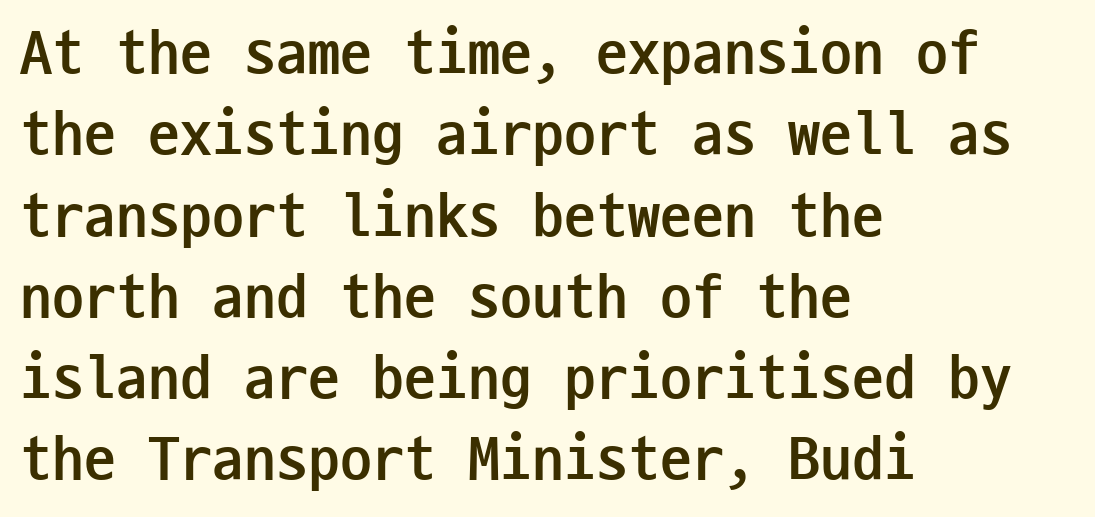
Q: Is the text bold? A: Yes.
Q: Is the text italic (slanted)? A: No, it is upright.
Q: Is the typeface a serif or a sans-serif typeface? A: Sans-serif.
Q: Is the text underlined? A: No.
Q: How is the paragraph aligned? A: Left-aligned.
Q: Is the spacing between letters normal or unusually wide? A: Normal.
Q: Is the spacing between lines tight, normal or loose? A: Normal.
Q: Width (condensed, normal, or wide)? A: Condensed.
Q: Stroke contrast? A: Low.
Q: x-height? A: Medium.
Q: Monospaced? A: Yes.
